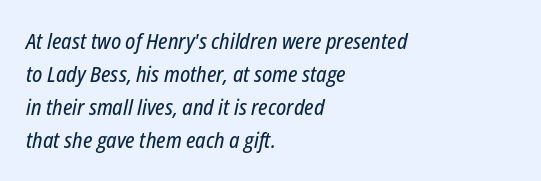
{"italic": "yes", "lean": "right", "slant_degrees": 12, "underline": "no", "align": "left", "line_spacing": "normal", "line_spacing_ratio": 1.57, "letter_spacing": "normal", "letter_spacing_em": 0.0, "glyph_px": 21}
